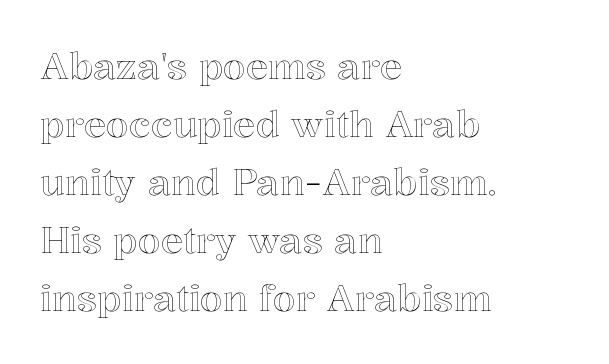
The image shows 37 px text type, upright; set left-aligned, normal line spacing (1.57x), normal letter spacing, not underlined; a medium x-height.
